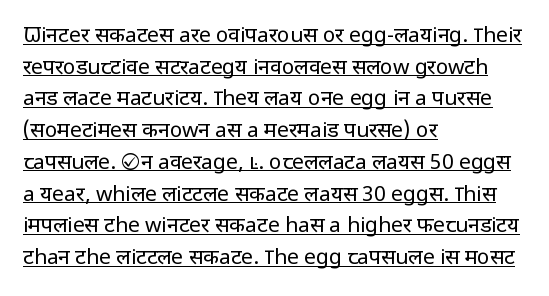
The image shows 21 px text type, upright; set left-aligned, normal line spacing (1.51x), normal letter spacing, underlined.
